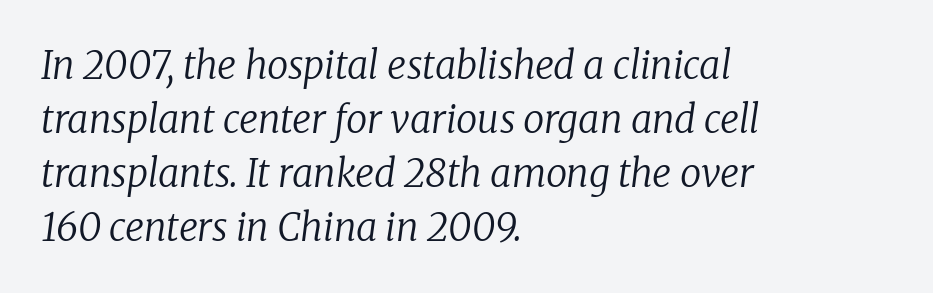
{"serif": "yes", "italic": "yes", "lean": "right", "slant_degrees": 8, "bold": "no", "weight": "regular", "width": "normal", "stroke_contrast": "low", "x_height": "medium", "monospaced": "no", "underline": "no", "align": "left", "line_spacing": "normal", "line_spacing_ratio": 1.42, "letter_spacing": "normal", "letter_spacing_em": 0.0, "glyph_px": 38}
